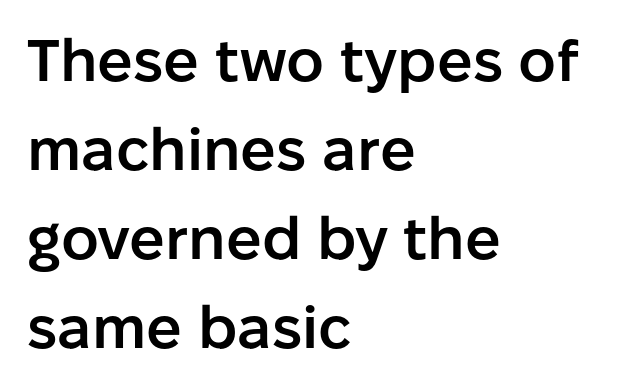
The image shows 59 px semibold sans-serif type, upright; set left-aligned, normal line spacing (1.51x), normal letter spacing, not underlined; low stroke contrast and a medium x-height.
